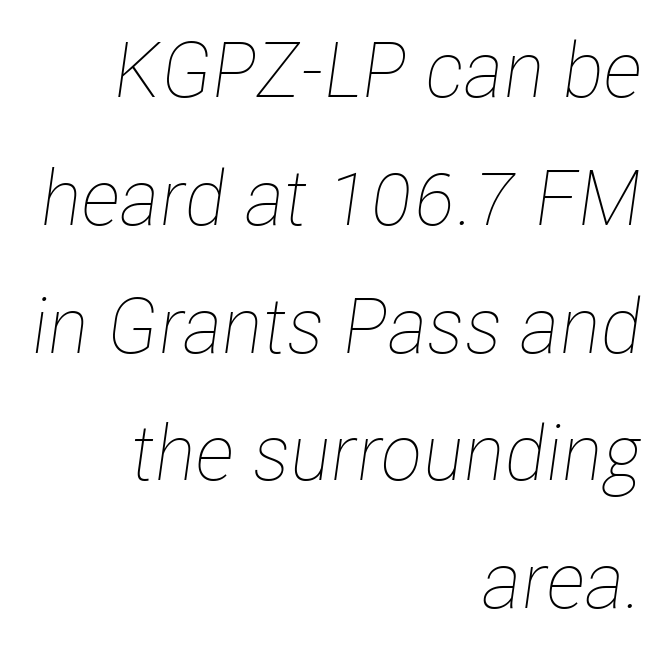
{"italic": "yes", "lean": "right", "slant_degrees": 8, "bold": "no", "weight": "thin", "width": "condensed", "stroke_contrast": "low", "x_height": "medium", "monospaced": "no", "underline": "no", "align": "right", "line_spacing": "normal", "line_spacing_ratio": 1.66, "letter_spacing": "normal", "letter_spacing_em": 0.0, "glyph_px": 77}
